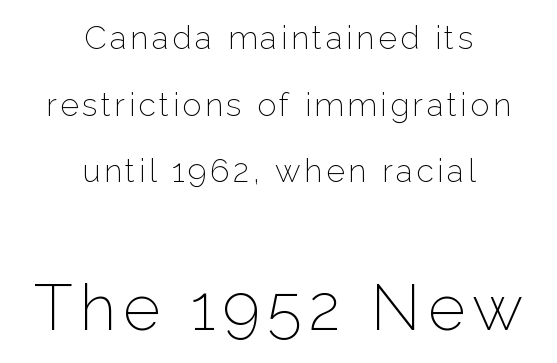
Tall strokes in this sample are plumb rather than angled. Heft: none added — not bold. Look at the bottom of the vertical strokes: they stop flat, with no serifs. Leading: increased. The rendering uses natural spacing where letterforms have individual widths.
